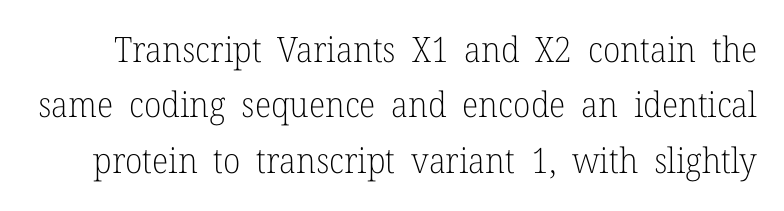
The specimen omits any rule beneath the text block's lines. Here the glyphs are tracked normally, forming tight word shapes. Summary of vertical rhythm: regular, with standard interline spacing. It's the straight-up-and-down kind of type.
